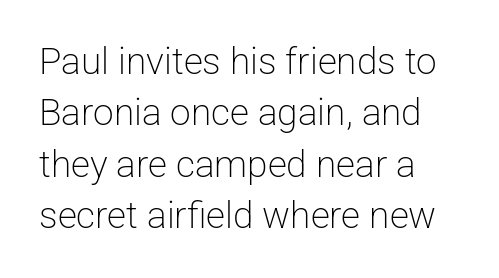
Ascenders rise straight up at ninety degrees. The typeface has the unassuming heft of standard copy or less. Do the characters align in a grid? No, the font is proportional. The horizontal fit of the characters is conventional and even. This rendering employs a face without finishing strokes, i.e., a sans-serif.
